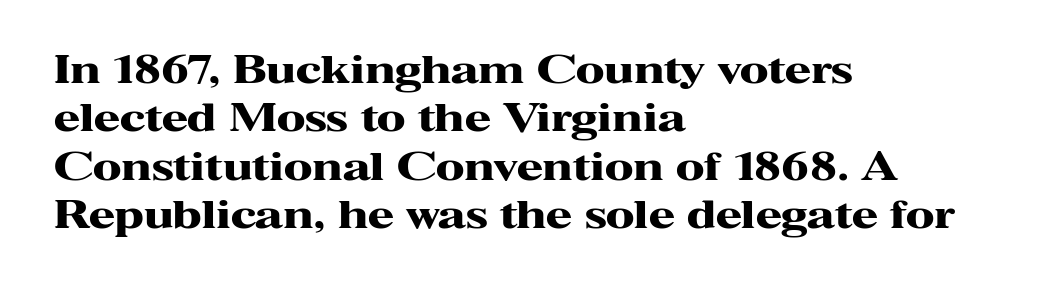
Note the varied advance widths — an 'i' is clearly narrower than an 'm'. These lines are composed in type with serifs. No italicization has been applied; the sample stays upright. Short and long lines alike share a common starting point at left.
